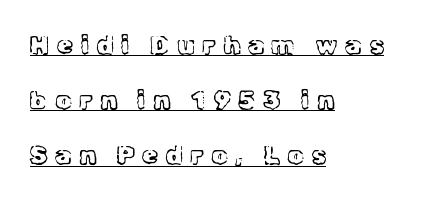
The image shows 25 px text type, upright; set left-aligned, loose line spacing (2.21x), unusually wide letter spacing (+0.32 em), underlined.
